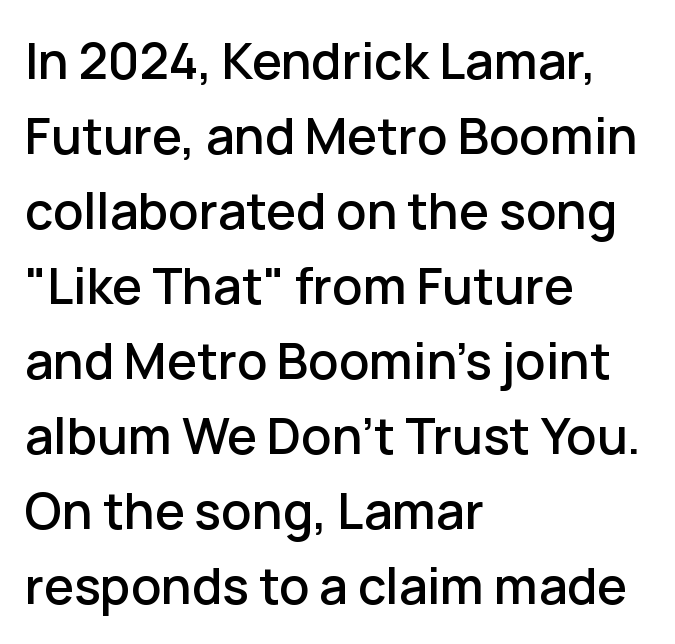
The paragraph has a hard left edge and a soft right edge. These lines are composed in type without serifs. Inter-character spacing is left at the font's built-in metrics. Descenders hang freely into open space.
